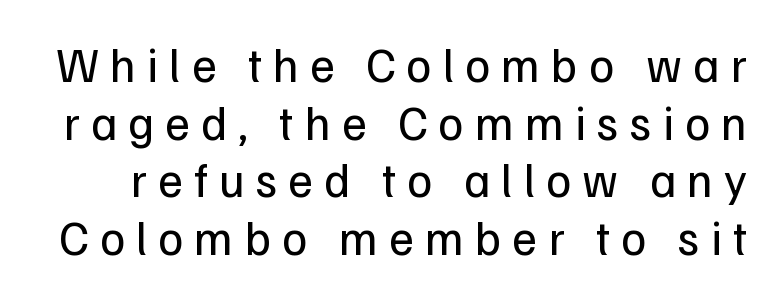
The passage shown is not underscored anywhere. The lettering stays uniformly vertical, giving the passage a roman look. The text was rendered using a sans face with plain stroke endings. Bold? No — there's no thickening of the strokes.
